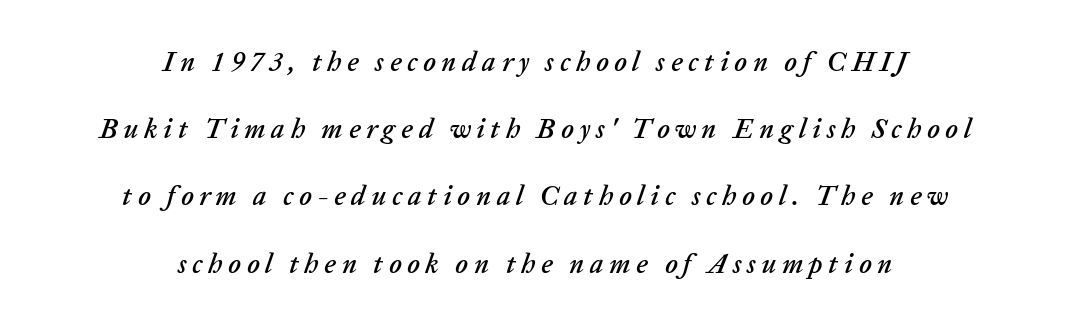
The image shows 27 px text type, italic (leaning right); set centered, loose line spacing (2.49x), unusually wide letter spacing (+0.21 em), not underlined.
